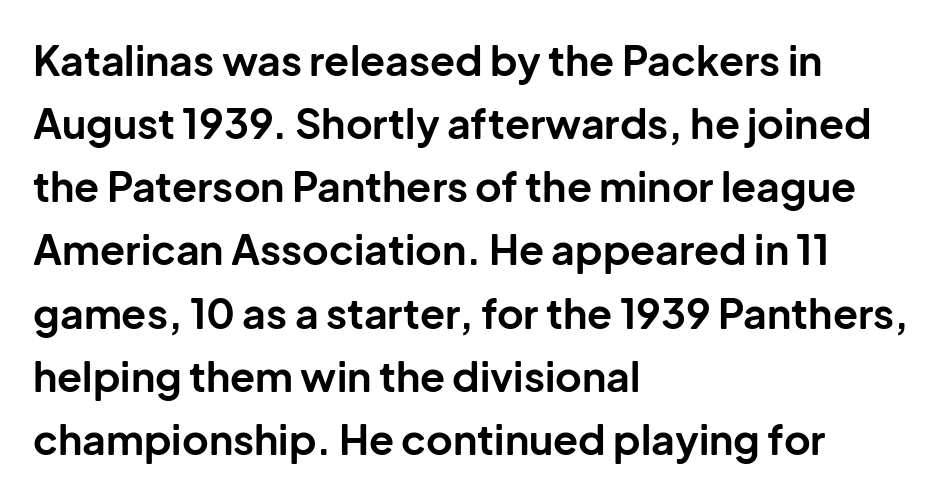
The image shows 41 px bold sans-serif type, upright; set left-aligned, normal line spacing (1.54x), normal letter spacing, not underlined; low stroke contrast and a medium x-height.
